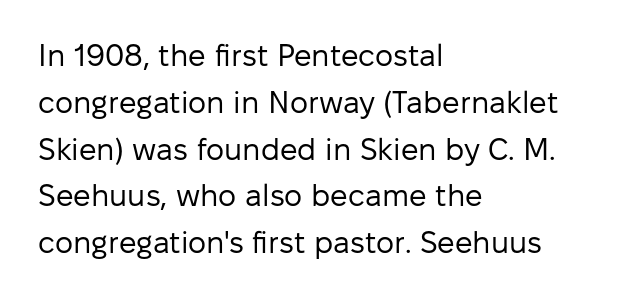
The face looks like a standard text weight, possibly lighter. The text block is weighted toward the left margin, trailing off unevenly rightward. Quick note: interline space is typical. The letters advance in unequal steps, a hallmark of proportional type.
